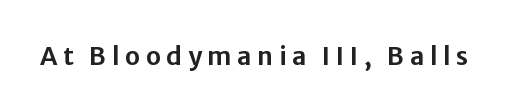
The horizontal fit of the characters is loose and conspicuously gappy. Honestly, there is no underline to notice here at all. A roman cut, with each character standing at attention.
